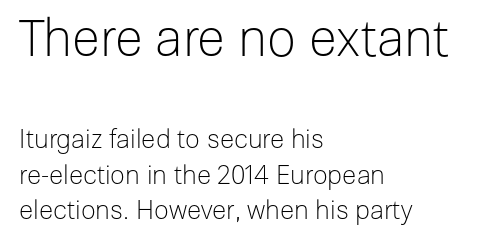
{"serif": "no", "italic": "no", "bold": "no", "weight": "light", "width": "normal", "stroke_contrast": "low", "x_height": "medium", "monospaced": "no", "underline": "no", "align": "left", "line_spacing": "normal", "line_spacing_ratio": 1.36, "letter_spacing": "normal", "letter_spacing_em": 0.0, "larger_block": "first", "size_ratio": 1.96, "glyph_px": 51}
